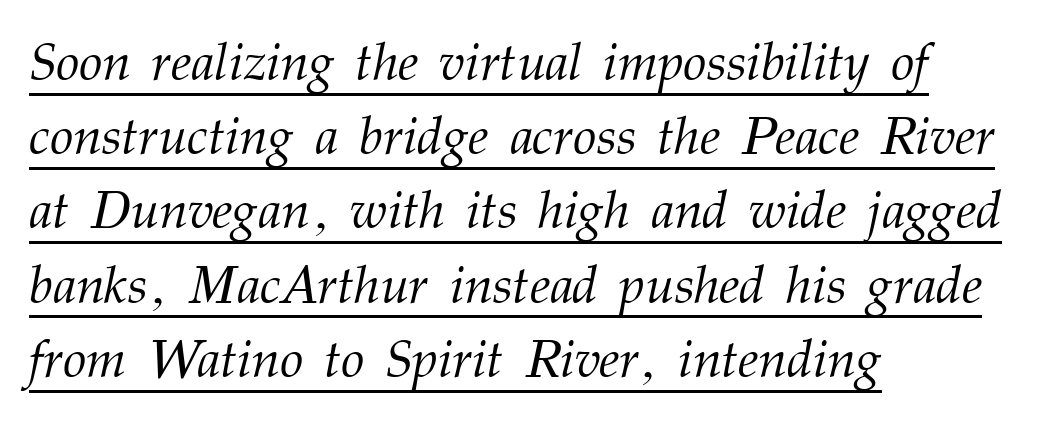
Q: Is the text bold? A: No.
Q: Is the text italic (slanted)? A: Yes, it leans right by about 12 degrees.
Q: Is the typeface a serif or a sans-serif typeface? A: Serif.
Q: Is the text underlined? A: Yes.
Q: How is the paragraph aligned? A: Left-aligned.
Q: Is the spacing between letters normal or unusually wide? A: Normal.
Q: Is the spacing between lines tight, normal or loose? A: Normal.
Q: Width (condensed, normal, or wide)? A: Normal.
Q: Stroke contrast? A: Medium.
Q: x-height? A: Medium.
Q: Monospaced? A: No.
